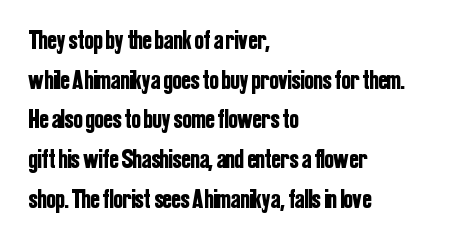
Q: Is the text italic (slanted)? A: No, it is upright.
Q: Is the text underlined? A: No.
Q: How is the paragraph aligned? A: Left-aligned.
Q: Is the spacing between letters normal or unusually wide? A: Normal.
Q: Is the spacing between lines tight, normal or loose? A: Normal.
